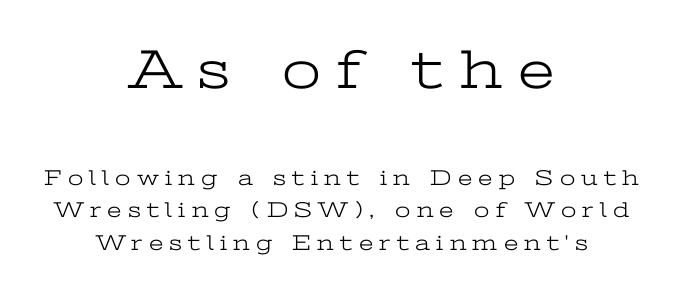
The image shows 56 px light, wide serif type, upright; set centered, normal line spacing (1.48x), unusually wide letter spacing (+0.28 em), not underlined; the first (top) block is 2.55x larger; low stroke contrast and a medium x-height.
